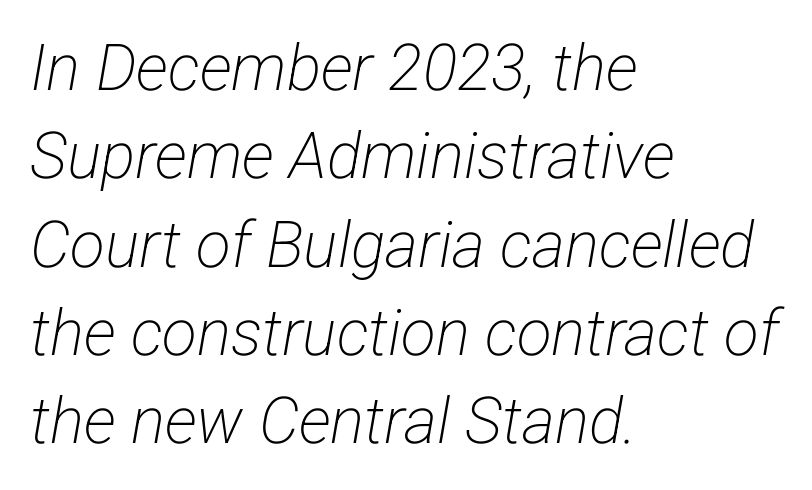
{"serif": "no", "bold": "no", "weight": "light", "width": "condensed", "stroke_contrast": "low", "x_height": "medium", "monospaced": "no", "underline": "no", "align": "left", "line_spacing": "normal", "line_spacing_ratio": 1.38, "letter_spacing": "normal", "letter_spacing_em": 0.0, "glyph_px": 64}
